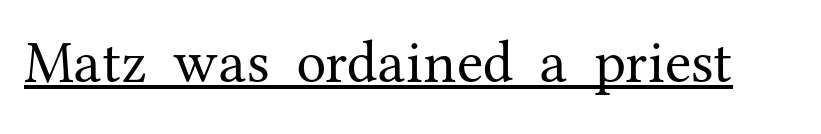
Q: Is the text bold? A: No.
Q: Is the text italic (slanted)? A: No, it is upright.
Q: Is the typeface a serif or a sans-serif typeface? A: Serif.
Q: Is the text underlined? A: Yes.
Q: Is the spacing between letters normal or unusually wide? A: Normal.
Q: Width (condensed, normal, or wide)? A: Normal.
Q: Stroke contrast? A: Medium.
Q: x-height? A: Medium.
Q: Monospaced? A: No.
